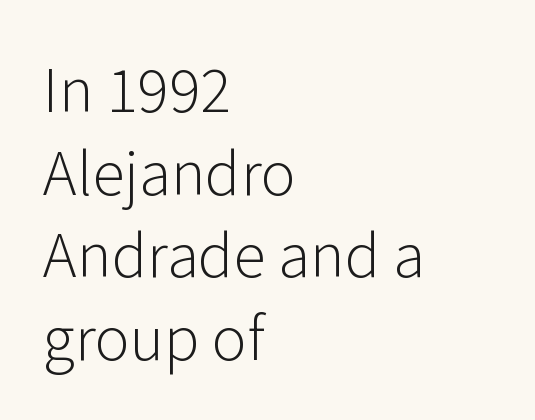
Honestly, there is no underline to notice here at all. The letterforms sit shoulder to shoulder at normal distance. Is this a heavy cut? Hardly; it is regular or lighter. Posture: upright roman. Proportional: the letters do not fall into vertical columns.
